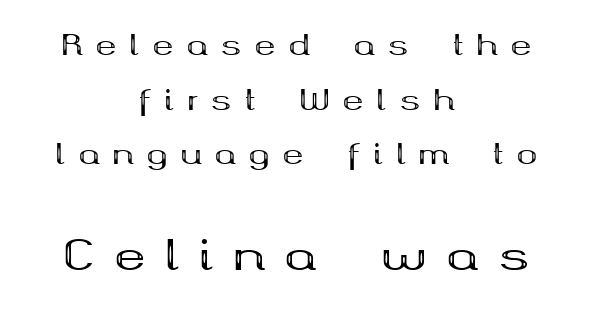
{"serif": "yes", "italic": "no", "bold": "yes", "weight": "bold", "width": "wide", "stroke_contrast": "medium", "x_height": "medium", "monospaced": "no", "underline": "no", "align": "center", "line_spacing": "loose", "line_spacing_ratio": 1.95, "letter_spacing": "wide", "letter_spacing_em": 0.47, "larger_block": "second", "size_ratio": 1.5, "glyph_px": 42}
